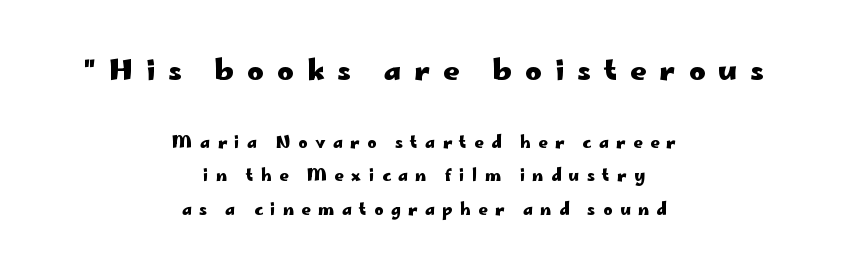
Words float on clear page, feet unadorned. A typesetter would call this proportional, since set widths differ per character. The vertical gap from one line to the next is large. The block sitting higher on the canvas is the one with enlarged characters. A dark, heavy texture on the line: the type is bold. The paragraph shown floats in the horizontal middle.
